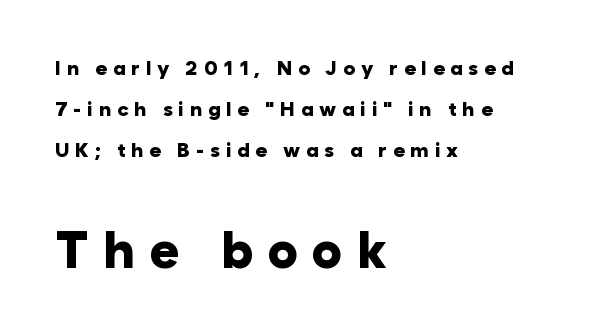
Q: Is the text bold? A: Yes.
Q: Is the text italic (slanted)? A: No, it is upright.
Q: Is the typeface a serif or a sans-serif typeface? A: Sans-serif.
Q: Is the text underlined? A: No.
Q: How is the paragraph aligned? A: Left-aligned.
Q: Is the spacing between letters normal or unusually wide? A: Unusually wide.
Q: Is the spacing between lines tight, normal or loose? A: Loose.
Q: Which block of text is set in a larger size, the first (top) or the second (bottom)? A: The second (bottom) one.
Q: Width (condensed, normal, or wide)? A: Normal.
Q: Stroke contrast? A: Low.
Q: x-height? A: Medium.
Q: Monospaced? A: No.
